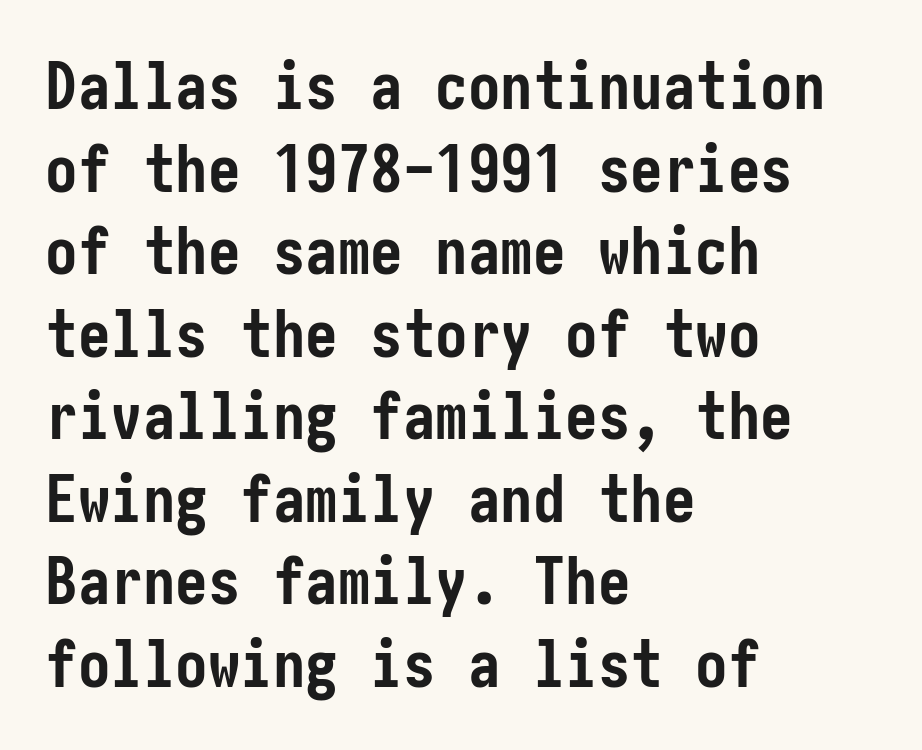
{"serif": "no", "italic": "no", "bold": "yes", "weight": "semibold", "width": "condensed", "stroke_contrast": "low", "x_height": "medium", "underline": "no", "align": "left", "line_spacing": "normal", "line_spacing_ratio": 1.27, "letter_spacing": "normal", "letter_spacing_em": 0.0, "glyph_px": 65}
